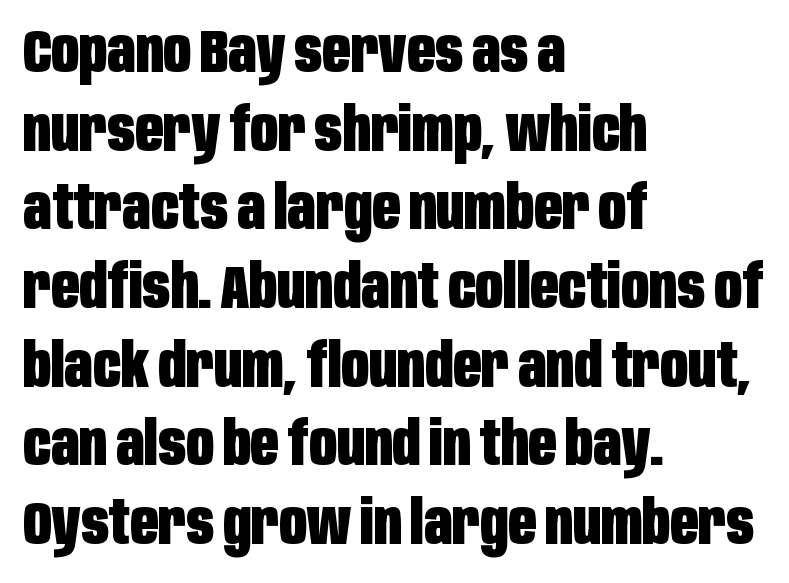
The image shows 61 px heavy, condensed sans-serif type, upright; set left-aligned, normal line spacing (1.29x), normal letter spacing, not underlined; low stroke contrast and a large x-height.
